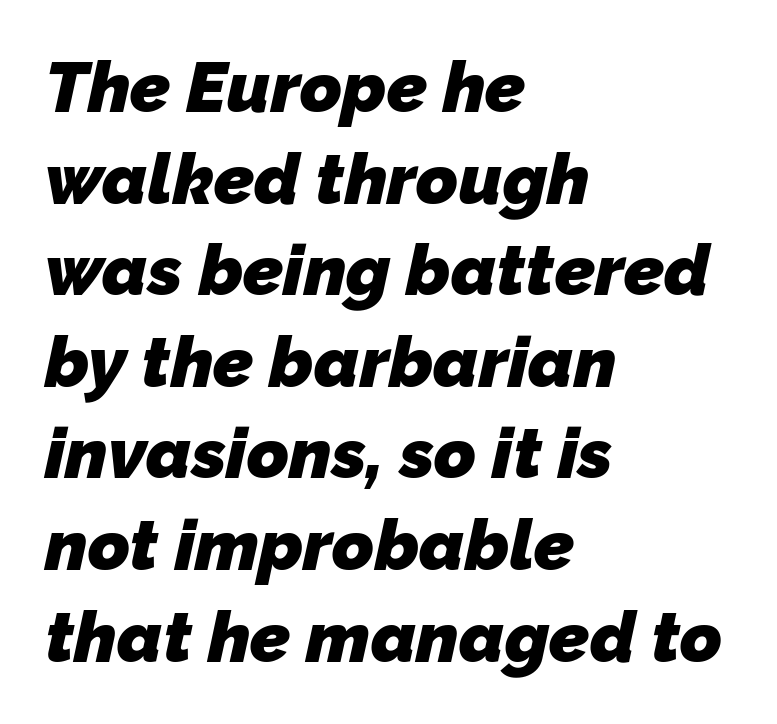
Q: Is the text bold? A: Yes.
Q: Is the typeface a serif or a sans-serif typeface? A: Sans-serif.
Q: Is the text underlined? A: No.
Q: How is the paragraph aligned? A: Left-aligned.
Q: Is the spacing between letters normal or unusually wide? A: Normal.
Q: Is the spacing between lines tight, normal or loose? A: Normal.
Q: Width (condensed, normal, or wide)? A: Normal.
Q: Stroke contrast? A: Low.
Q: x-height? A: Medium.
Q: Monospaced? A: No.
